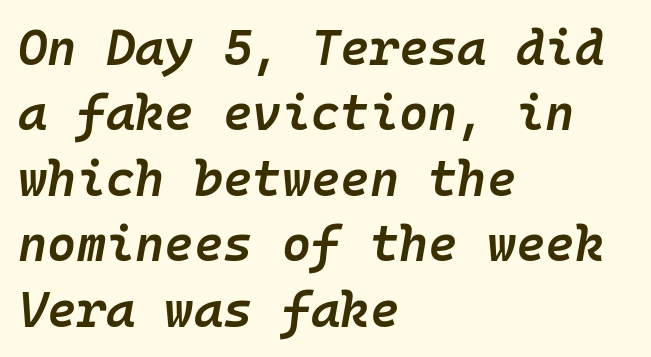
{"italic": "yes", "lean": "right", "slant_degrees": 10, "bold": "semi", "weight": "semibold", "width": "normal", "stroke_contrast": "low", "x_height": "medium", "monospaced": "yes", "underline": "no", "align": "left", "line_spacing": "normal", "line_spacing_ratio": 1.31, "letter_spacing": "normal", "letter_spacing_em": 0.0, "glyph_px": 50}
